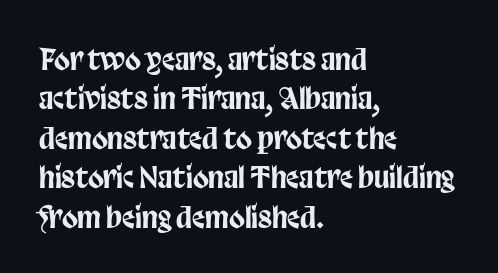
The zone under the glyphs is completely vacant. These lines sit exactly where default settings would place them. The gaps between neighbouring characters are ordinary and unremarkable. The lines are quadded left.
